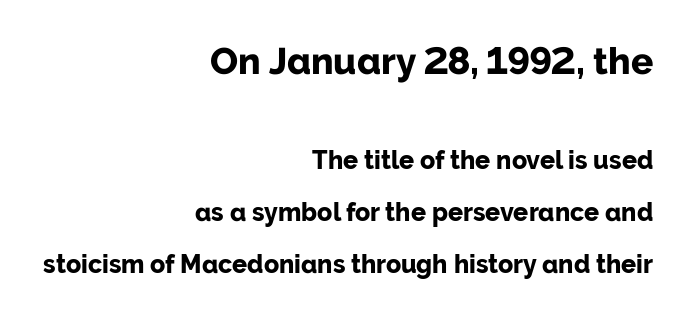
{"serif": "no", "italic": "no", "bold": "yes", "weight": "bold", "width": "normal", "stroke_contrast": "low", "x_height": "medium", "monospaced": "no", "underline": "no", "align": "right", "line_spacing": "loose", "line_spacing_ratio": 2.07, "letter_spacing": "normal", "letter_spacing_em": 0.0, "larger_block": "first", "size_ratio": 1.48, "glyph_px": 37}
